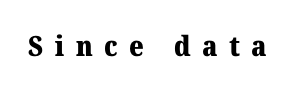
A typesetter would call this proportional, since set widths differ per character. The passage shown is emphatically bold. Examine the stroke ends and you'll spot serifs. The font's upright variant was chosen for this text.
